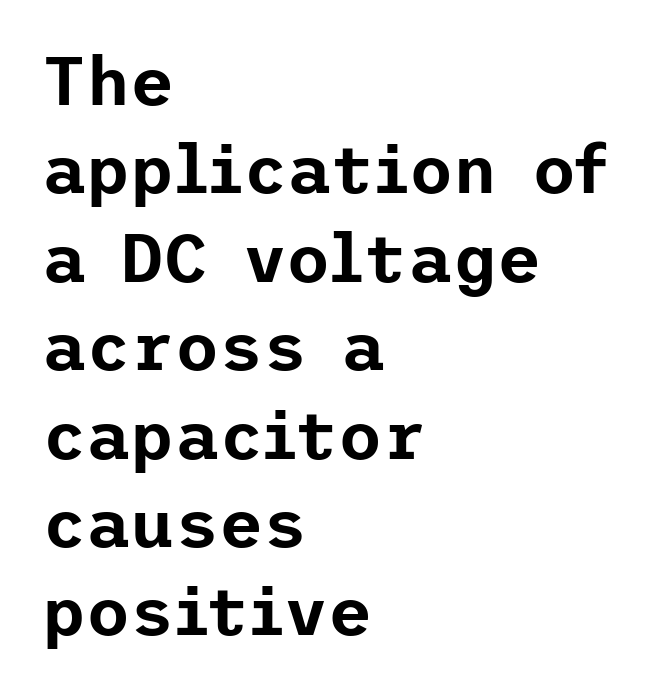
Q: Is the text italic (slanted)? A: No, it is upright.
Q: Is the typeface a serif or a sans-serif typeface? A: Sans-serif.
Q: Is the text underlined? A: No.
Q: How is the paragraph aligned? A: Left-aligned.
Q: Is the spacing between letters normal or unusually wide? A: Normal.
Q: Is the spacing between lines tight, normal or loose? A: Normal.
Q: Width (condensed, normal, or wide)? A: Normal.
Q: Stroke contrast? A: Low.
Q: x-height? A: Medium.
